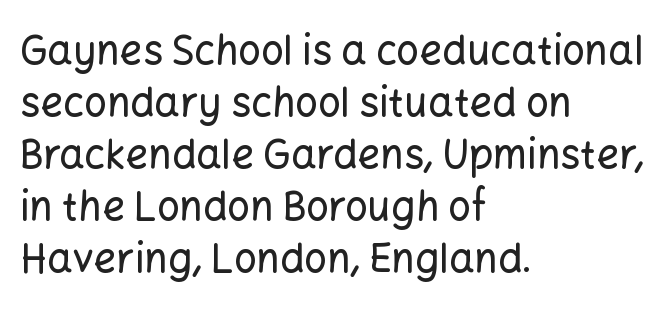
The passage shown is not underscored anywhere. Standard letterfit; no display-style spreading of the glyphs. Nope, no serifs anywhere on these letters. This block has exactly the height ordinary leading produces.
